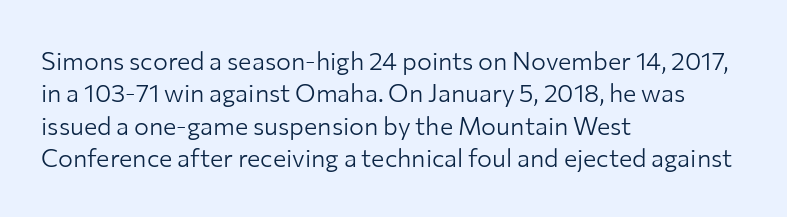
Q: Is the text bold? A: No.
Q: Is the text italic (slanted)? A: No, it is upright.
Q: Is the text underlined? A: No.
Q: How is the paragraph aligned? A: Left-aligned.
Q: Is the spacing between letters normal or unusually wide? A: Normal.
Q: Is the spacing between lines tight, normal or loose? A: Normal.
